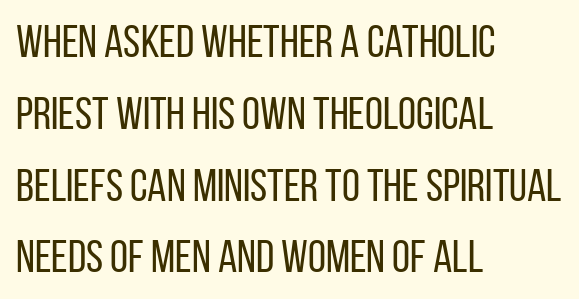
The image shows 46 px regular-weight, condensed sans-serif type, upright; set left-aligned, normal line spacing (1.56x), normal letter spacing, not underlined; low stroke contrast and a large x-height.
